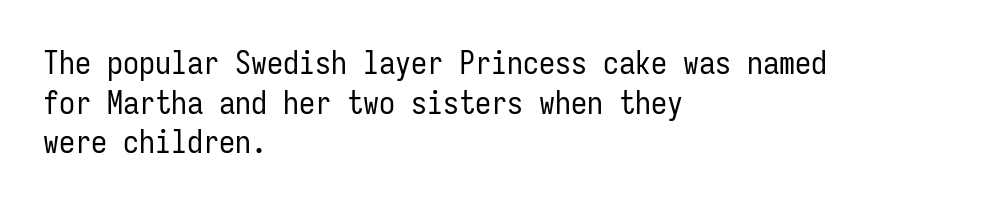
Each row of text sits above clean, open space. Regarding serifs, this sample does without them. These lines were composed using upright roman letters. Counters stay open thanks to moderate or lighter strokes.
